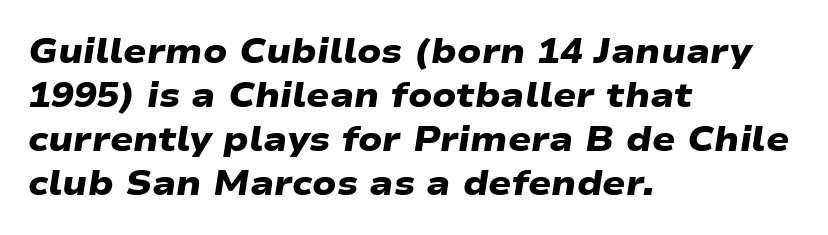
Does the type have serifs? No, each stem ends abruptly. Each new line begins a customary step beneath the previous one. The rag falls on the right side of this text block. Underlining? Definitely not there. Stroke thickness is high; the sample reads as a true bold. A typesetter would call this proportional, since set widths differ per character.
